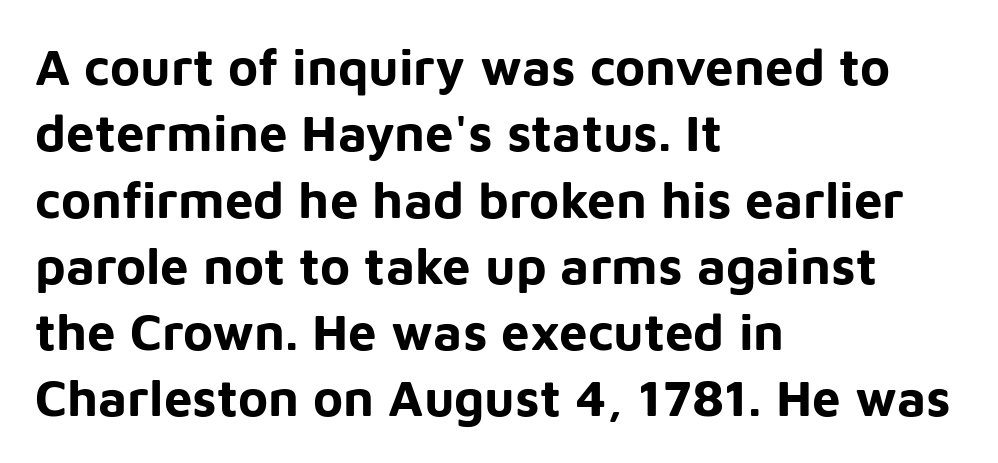
The image shows 51 px bold sans-serif type, upright; set left-aligned, normal line spacing (1.3x), normal letter spacing, not underlined; low stroke contrast and a medium x-height.
